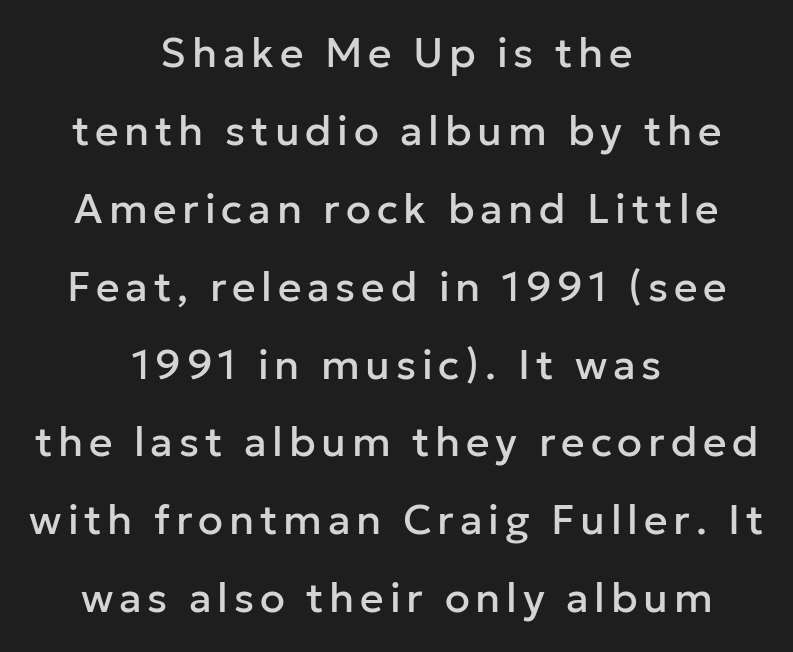
The image shows 41 px sans-serif type, upright; set centered, loose line spacing (1.9x), not underlined; low stroke contrast and a medium x-height.
